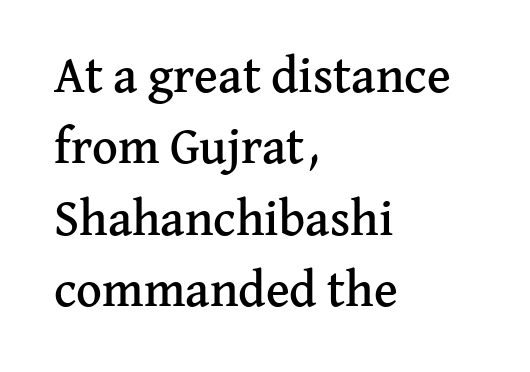
Q: Is the text italic (slanted)? A: No, it is upright.
Q: Is the typeface a serif or a sans-serif typeface? A: Serif.
Q: Is the text underlined? A: No.
Q: How is the paragraph aligned? A: Left-aligned.
Q: Is the spacing between letters normal or unusually wide? A: Normal.
Q: Is the spacing between lines tight, normal or loose? A: Normal.
Q: Width (condensed, normal, or wide)? A: Normal.
Q: Stroke contrast? A: Medium.
Q: x-height? A: Medium.
Q: Monospaced? A: No.
